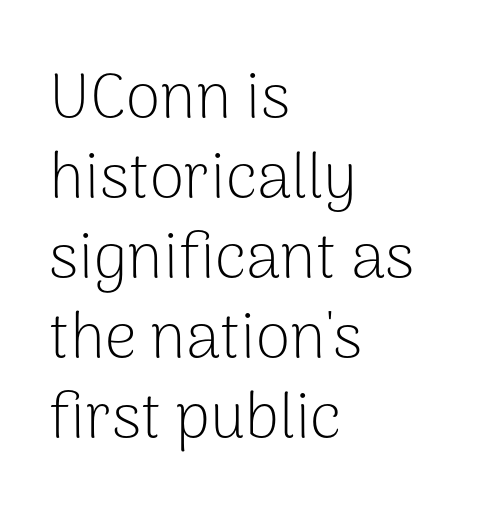
Q: Is the text bold? A: No.
Q: Is the text italic (slanted)? A: No, it is upright.
Q: Is the typeface a serif or a sans-serif typeface? A: Sans-serif.
Q: Is the text underlined? A: No.
Q: How is the paragraph aligned? A: Left-aligned.
Q: Is the spacing between letters normal or unusually wide? A: Normal.
Q: Is the spacing between lines tight, normal or loose? A: Normal.
Q: Width (condensed, normal, or wide)? A: Normal.
Q: Stroke contrast? A: Low.
Q: x-height? A: Medium.
Q: Monospaced? A: No.
